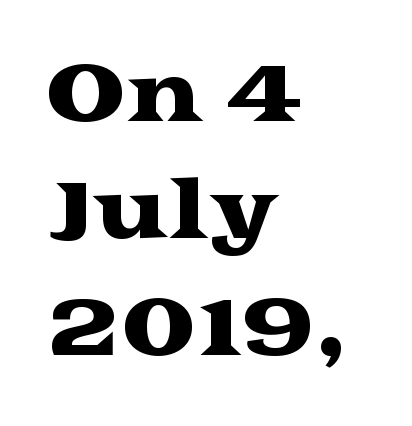
{"serif": "yes", "italic": "no", "width": "wide", "stroke_contrast": "medium", "x_height": "medium", "monospaced": "no", "underline": "no", "align": "left", "line_spacing": "normal", "line_spacing_ratio": 1.48, "letter_spacing": "normal", "letter_spacing_em": 0.0, "glyph_px": 79}
